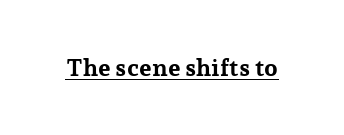
Q: Is the text bold? A: Yes.
Q: Is the text italic (slanted)? A: No, it is upright.
Q: Is the text underlined? A: Yes.
Q: Is the spacing between letters normal or unusually wide? A: Normal.
